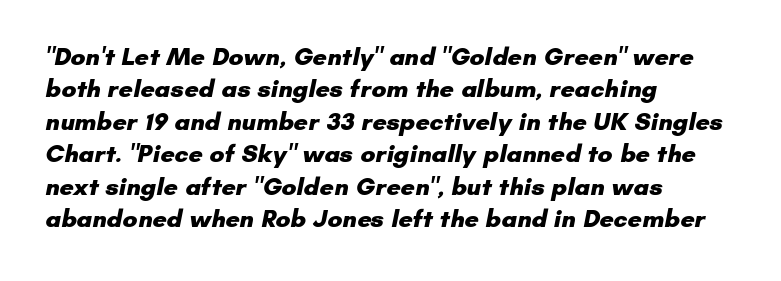
Q: Is the text bold? A: Yes.
Q: Is the text underlined? A: No.
Q: How is the paragraph aligned? A: Left-aligned.
Q: Is the spacing between letters normal or unusually wide? A: Normal.
Q: Is the spacing between lines tight, normal or loose? A: Normal.
